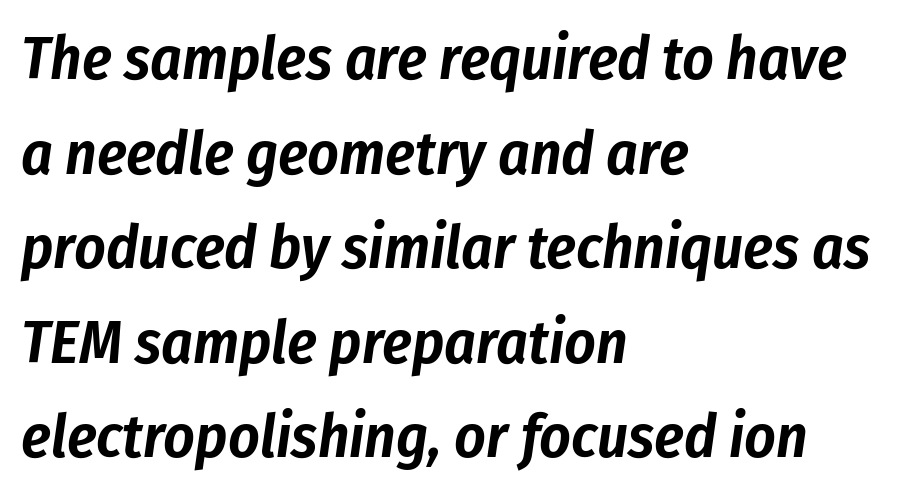
The image shows 61 px condensed type, italic (leaning right); set left-aligned, normal line spacing (1.55x), normal letter spacing, not underlined; low stroke contrast and a medium x-height.
